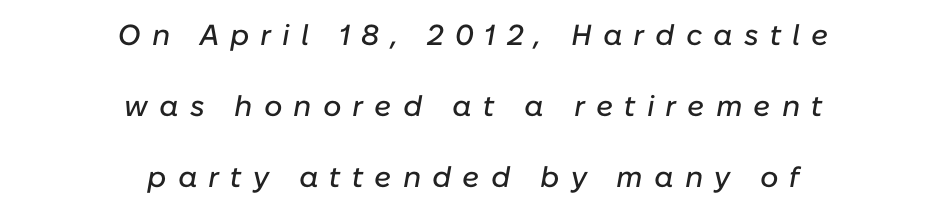
{"italic": "yes", "lean": "right", "slant_degrees": 10, "width": "normal", "stroke_contrast": "low", "x_height": "medium", "monospaced": "no", "underline": "no", "align": "center", "line_spacing": "loose", "line_spacing_ratio": 2.45, "letter_spacing": "wide", "letter_spacing_em": 0.38, "glyph_px": 29}
